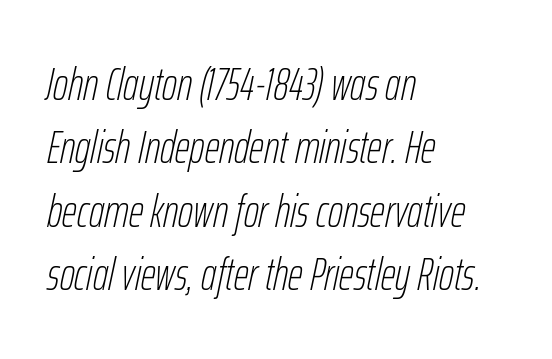
Quick note: interline space is typical. Has an underline been added? It has not. This rendering leaves character spacing at its baseline value. Character widths vary here, with narrow letters taking less room than wide ones.
